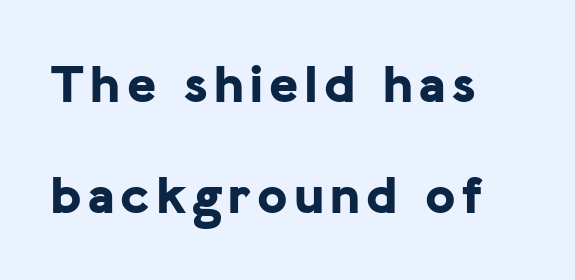
Q: Is the text bold? A: Yes.
Q: Is the text italic (slanted)? A: No, it is upright.
Q: Is the typeface a serif or a sans-serif typeface? A: Sans-serif.
Q: Is the text underlined? A: No.
Q: How is the paragraph aligned? A: Left-aligned.
Q: Is the spacing between lines tight, normal or loose? A: Loose.
Q: Width (condensed, normal, or wide)? A: Normal.
Q: Stroke contrast? A: Low.
Q: x-height? A: Medium.
Q: Monospaced? A: No.
